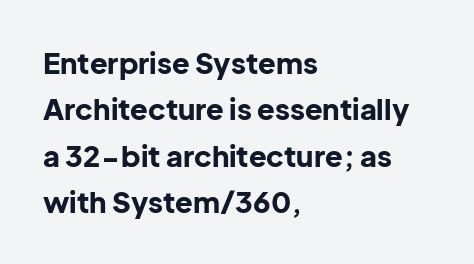
Look at the stroke-to-counter ratio: heavy, a bold. Descenders are the only things crossing below the line. Spacing verdict: proportional, widths tailored to each character. Students, note that the glyphs here touch the page at normal intervals.
